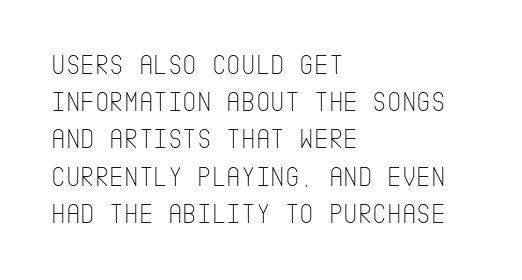
Q: Is the text bold? A: No.
Q: Is the text italic (slanted)? A: No, it is upright.
Q: Is the typeface a serif or a sans-serif typeface? A: Sans-serif.
Q: Is the text underlined? A: No.
Q: How is the paragraph aligned? A: Left-aligned.
Q: Is the spacing between letters normal or unusually wide? A: Normal.
Q: Is the spacing between lines tight, normal or loose? A: Normal.
Q: Width (condensed, normal, or wide)? A: Condensed.
Q: Stroke contrast? A: Low.
Q: x-height? A: Large.
